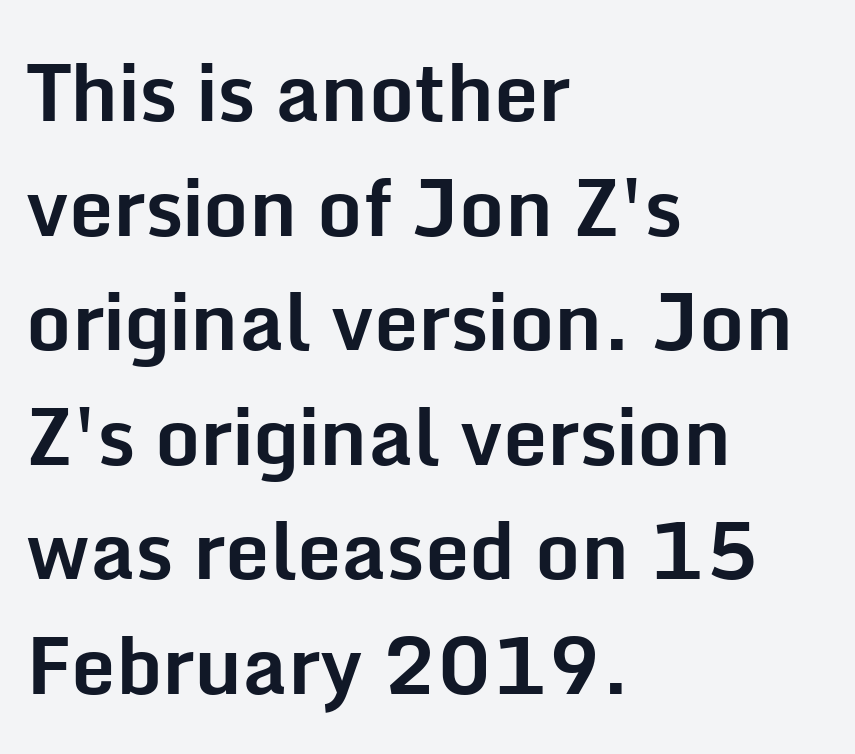
{"serif": "no", "italic": "no", "bold": "yes", "weight": "bold", "width": "normal", "stroke_contrast": "low", "x_height": "medium", "monospaced": "no", "underline": "no", "align": "left", "line_spacing": "normal", "line_spacing_ratio": 1.45, "letter_spacing": "normal", "letter_spacing_em": 0.0, "glyph_px": 79}
